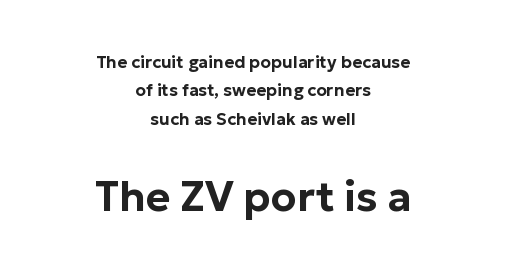
{"serif": "no", "italic": "no", "width": "normal", "stroke_contrast": "low", "x_height": "medium", "monospaced": "no", "underline": "no", "align": "center", "line_spacing": "normal", "line_spacing_ratio": 1.67, "letter_spacing": "normal", "letter_spacing_em": 0.0, "larger_block": "second", "size_ratio": 2.47, "glyph_px": 42}
